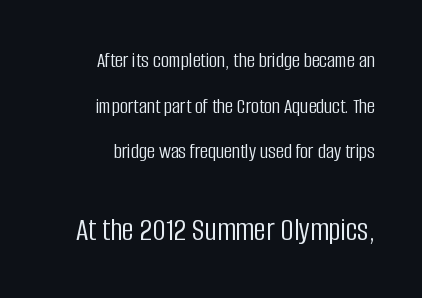
{"serif": "no", "italic": "no", "bold": "no", "weight": "light", "width": "condensed", "stroke_contrast": "low", "x_height": "large", "monospaced": "no", "underline": "no", "align": "right", "line_spacing": "loose", "line_spacing_ratio": 2.07, "letter_spacing": "normal", "letter_spacing_em": 0.0, "larger_block": "second", "size_ratio": 1.5, "glyph_px": 33}
